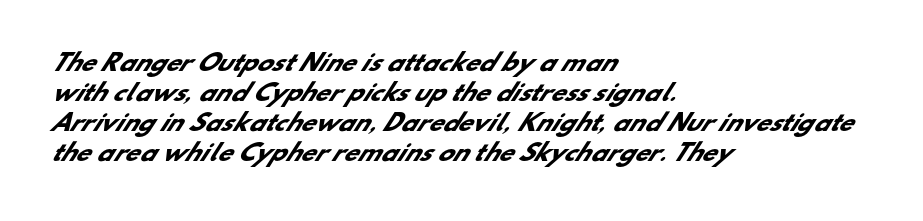
The image shows 23 px bold type; set left-aligned, normal line spacing (1.31x), normal letter spacing, not underlined.
